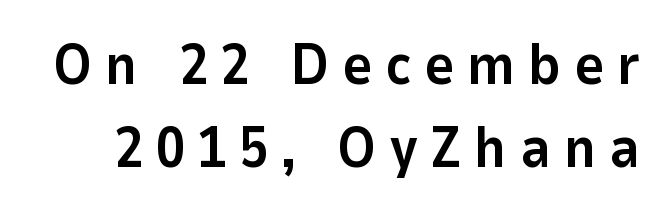
The image shows 58 px bold sans-serif type, upright; set normal line spacing (1.43x), unusually wide letter spacing (+0.22 em), not underlined; low stroke contrast and a medium x-height.
